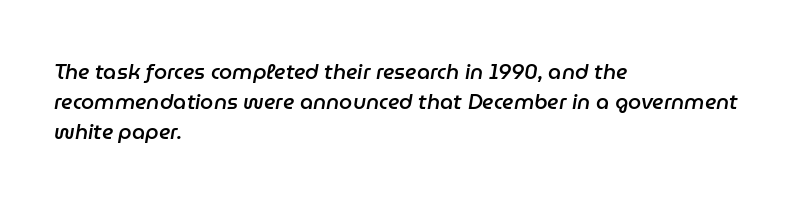
Underline: absent. The sample has been set in demibold, a notch under bold. This is oblique type, the kind used for emphasis or titles. Each word holds together tightly as a unit, with standard inter-letter gaps.
